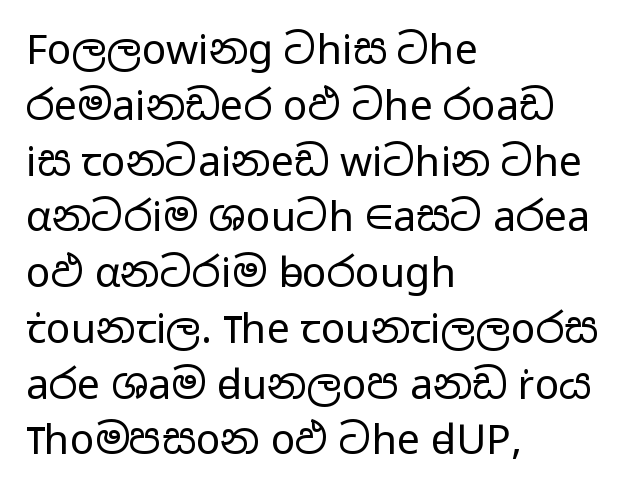
Q: Is the text bold? A: No.
Q: Is the text italic (slanted)? A: No, it is upright.
Q: Is the typeface a serif or a sans-serif typeface? A: Sans-serif.
Q: Is the text underlined? A: No.
Q: How is the paragraph aligned? A: Left-aligned.
Q: Is the spacing between letters normal or unusually wide? A: Normal.
Q: Is the spacing between lines tight, normal or loose? A: Normal.
Q: Width (condensed, normal, or wide)? A: Wide.
Q: Stroke contrast? A: Low.
Q: x-height? A: Medium.
Q: Monospaced? A: No.
